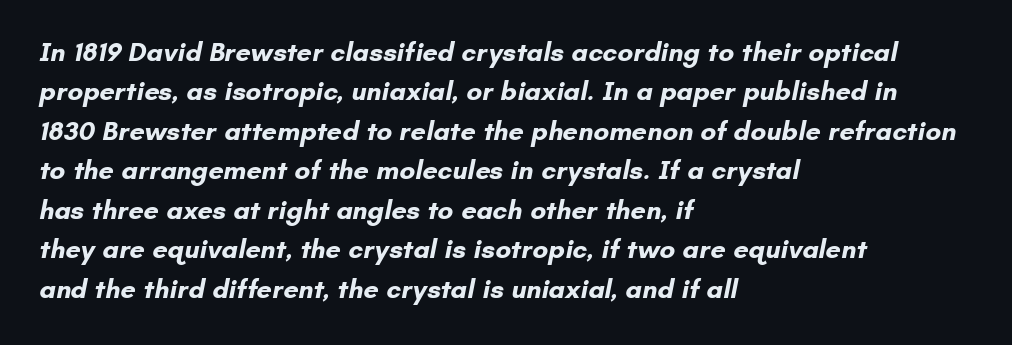
{"bold": "yes", "underline": "no", "align": "left", "line_spacing": "normal", "line_spacing_ratio": 1.46, "letter_spacing": "normal", "letter_spacing_em": 0.0, "glyph_px": 27}
